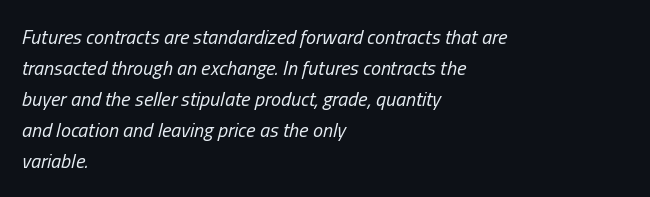
The image shows 20 px text type, italic (leaning right); set left-aligned, normal line spacing (1.55x), normal letter spacing, not underlined.
